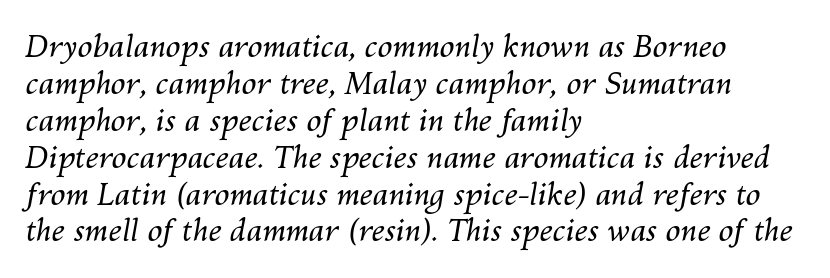
Q: Is the text bold? A: No.
Q: Is the text italic (slanted)? A: Yes, it leans right by about 10 degrees.
Q: Is the text underlined? A: No.
Q: How is the paragraph aligned? A: Left-aligned.
Q: Is the spacing between letters normal or unusually wide? A: Normal.
Q: Width (condensed, normal, or wide)? A: Normal.
Q: Stroke contrast? A: Medium.
Q: x-height? A: Medium.
Q: Monospaced? A: No.
